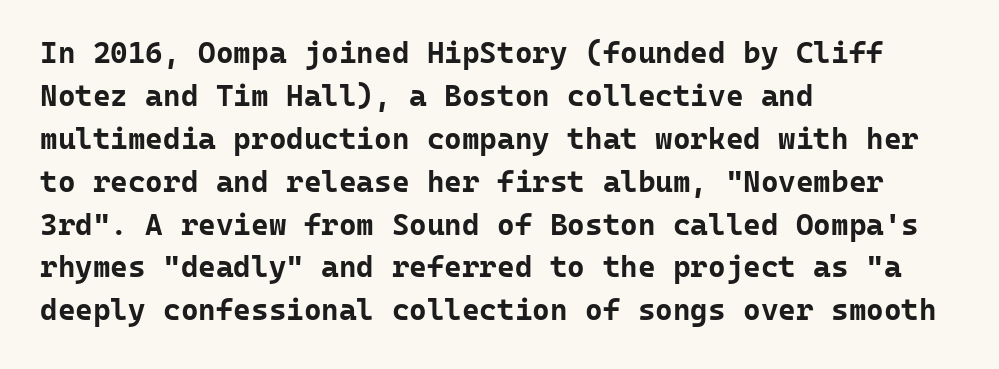
{"serif": "no", "italic": "no", "bold": "yes", "weight": "bold", "width": "normal", "stroke_contrast": "low", "x_height": "medium", "monospaced": "yes", "underline": "no", "align": "left", "line_spacing": "normal", "line_spacing_ratio": 1.43, "letter_spacing": "normal", "letter_spacing_em": 0.0, "glyph_px": 30}
